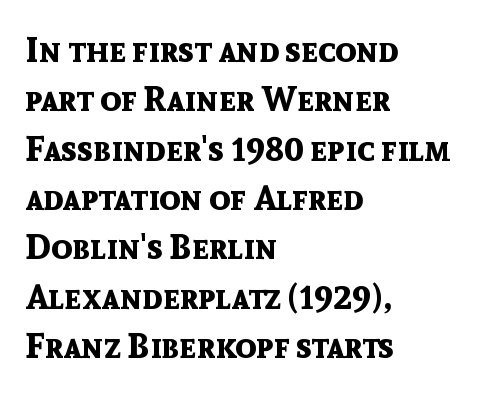
Q: Is the text bold? A: Yes.
Q: Is the text italic (slanted)? A: No, it is upright.
Q: Is the typeface a serif or a sans-serif typeface? A: Sans-serif.
Q: Is the text underlined? A: No.
Q: How is the paragraph aligned? A: Left-aligned.
Q: Is the spacing between letters normal or unusually wide? A: Normal.
Q: Is the spacing between lines tight, normal or loose? A: Normal.
Q: Width (condensed, normal, or wide)? A: Normal.
Q: x-height? A: Medium.
Q: Monospaced? A: No.
